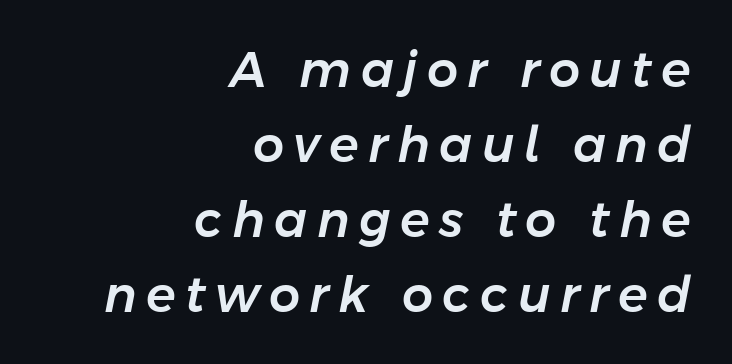
Typeset ragged left — the right edge is the straight one. Whoever set this chose a conventional vertical rhythm. Nobody drew a line under any word here. Designer's note — italics engaged.
